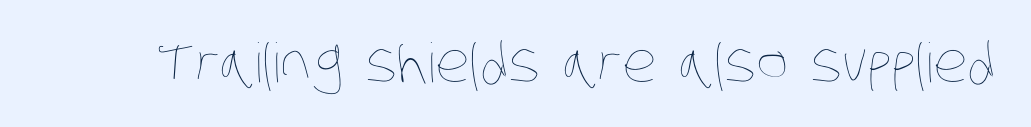
The gap between lines stays unmarked. Short note: letters normally spaced. The letters advance in unequal steps, a hallmark of proportional type. A light-to-regular cut is what we see here.
